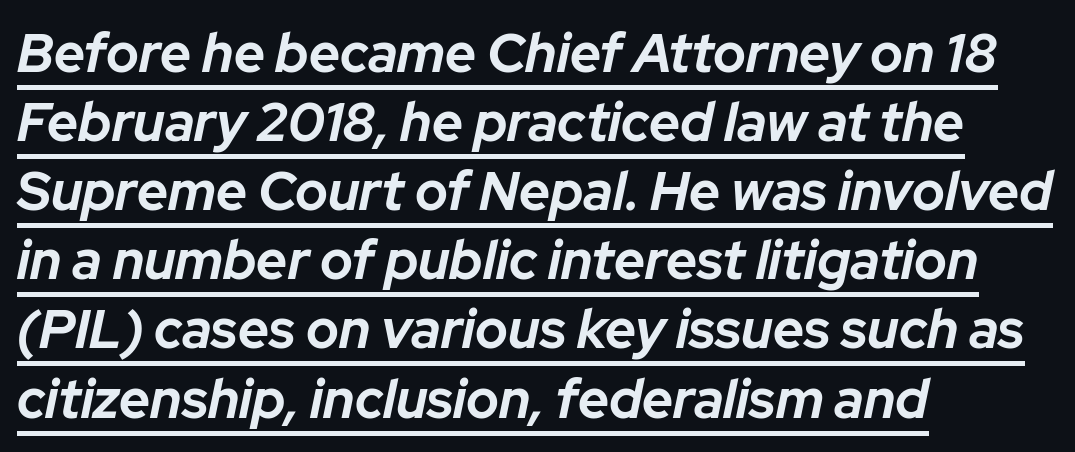
The image shows 54 px bold type, italic (leaning right); set left-aligned, normal line spacing (1.28x), normal letter spacing, underlined; low stroke contrast and a medium x-height.
